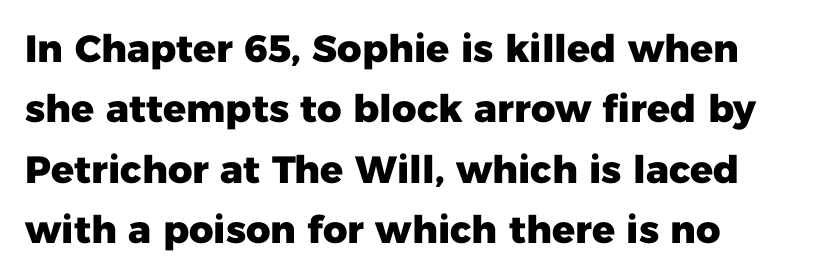
The image shows 38 px heavy sans-serif type, upright; set left-aligned, normal line spacing (1.59x), normal letter spacing, not underlined; low stroke contrast and a medium x-height.
